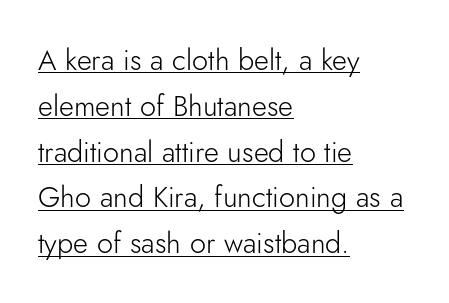
{"serif": "no", "italic": "no", "bold": "no", "weight": "light", "width": "normal", "stroke_contrast": "low", "x_height": "small", "monospaced": "no", "underline": "yes", "align": "left", "line_spacing": "normal", "line_spacing_ratio": 1.58, "letter_spacing": "normal", "letter_spacing_em": 0.0, "glyph_px": 29}
